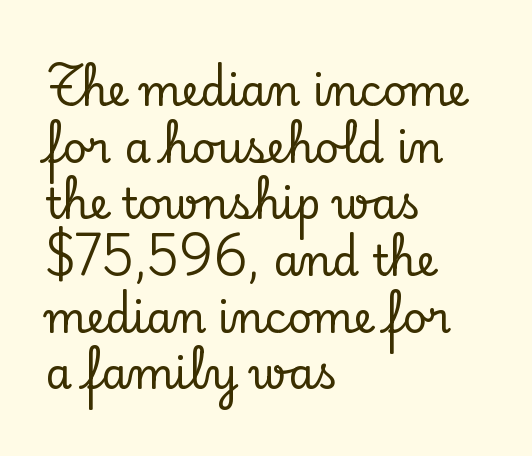
{"serif": "yes", "italic": "no", "width": "normal", "stroke_contrast": "low", "x_height": "small", "monospaced": "no", "underline": "no", "align": "left", "line_spacing": "normal", "line_spacing_ratio": 1.35, "letter_spacing": "normal", "letter_spacing_em": 0.0, "glyph_px": 42}
